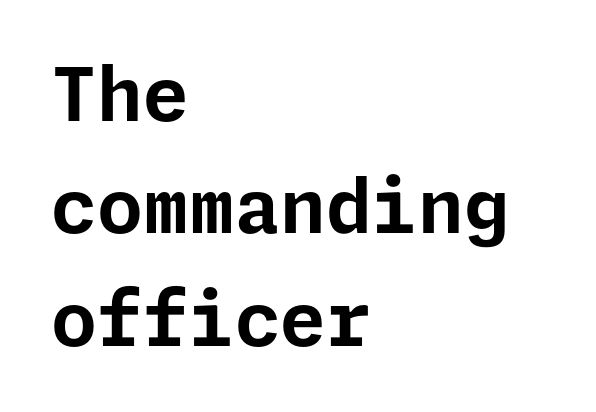
Quick note: not italic, upright. These lines are composed in type without serifs. Caption: multi-line text, flush left, ragged right. Each row of text sits above clean, open space. Is the type bold? Yes — the strokes are clearly thick and heavy.
